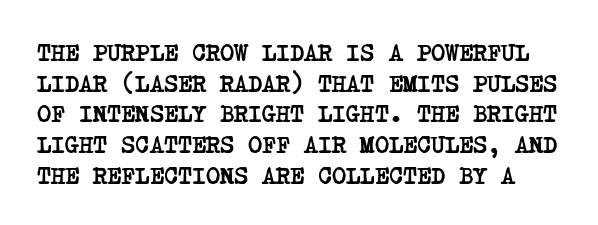
{"bold": "yes", "underline": "no", "line_spacing": "normal", "line_spacing_ratio": 1.28, "letter_spacing": "normal", "letter_spacing_em": 0.0, "glyph_px": 24}
